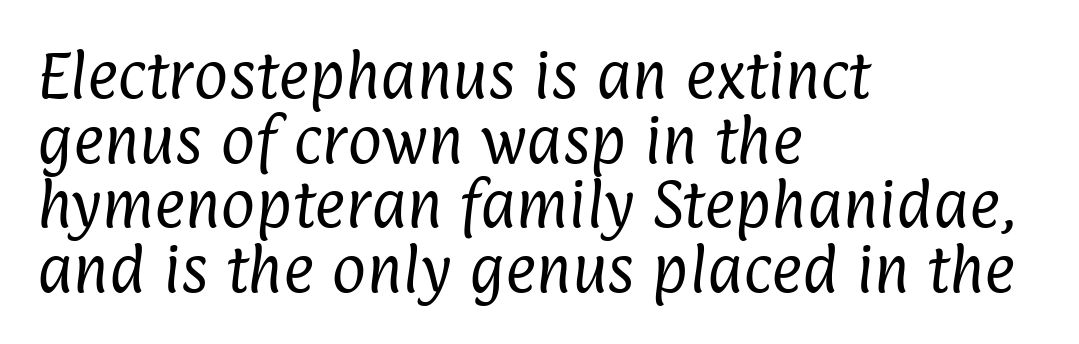
Q: Is the text bold? A: No.
Q: Is the typeface a serif or a sans-serif typeface? A: Sans-serif.
Q: Is the text underlined? A: No.
Q: How is the paragraph aligned? A: Left-aligned.
Q: Is the spacing between letters normal or unusually wide? A: Normal.
Q: Width (condensed, normal, or wide)? A: Condensed.
Q: Stroke contrast? A: Low.
Q: x-height? A: Medium.
Q: Monospaced? A: No.
